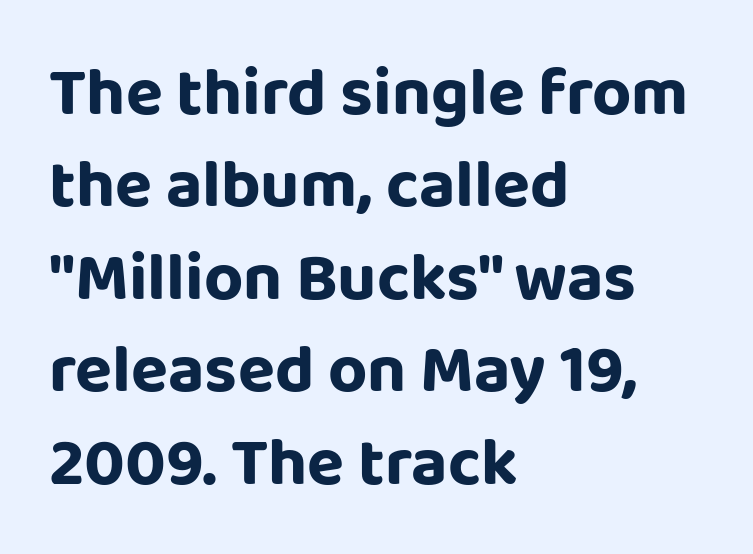
Q: Is the text italic (slanted)? A: No, it is upright.
Q: Is the typeface a serif or a sans-serif typeface? A: Sans-serif.
Q: Is the text underlined? A: No.
Q: How is the paragraph aligned? A: Left-aligned.
Q: Is the spacing between letters normal or unusually wide? A: Normal.
Q: Is the spacing between lines tight, normal or loose? A: Normal.
Q: Width (condensed, normal, or wide)? A: Normal.
Q: Stroke contrast? A: Low.
Q: x-height? A: Large.
Q: Monospaced? A: No.
